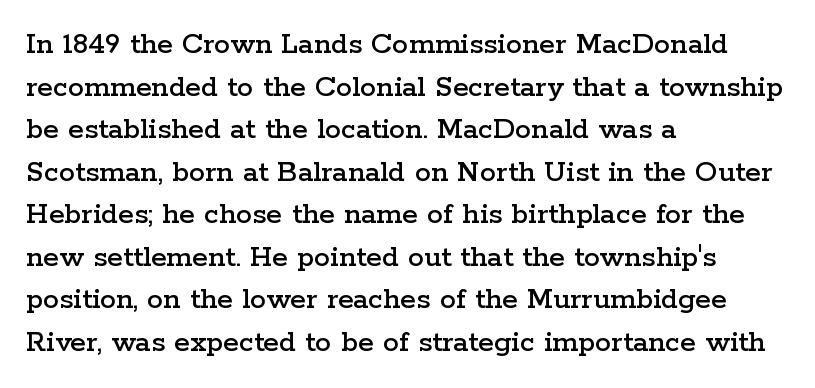
The letters stand straight up with perfectly vertical stems. These lines keep a tight, regular rhythm from letter to letter. The glyphs in this specimen are seriffed. The passage shown stacks its lines at a standard gap.
